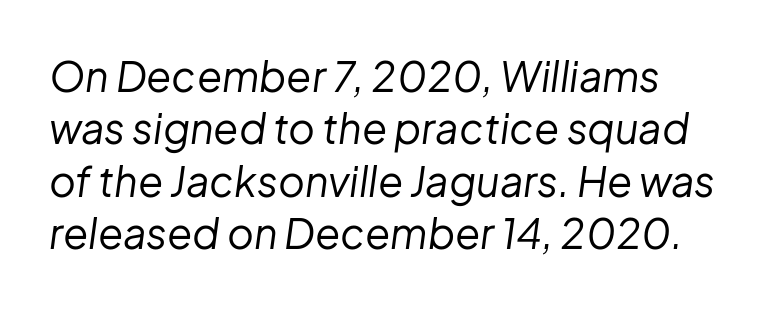
Letters have the restrained weight of plain body copy at most. The paragraph shown leans on its left margin. Think of a printed novel: that variable character pitch is what you see here. The space between consecutive lines is moderate. The type is set solid horizontally, with unmodified tracking.
